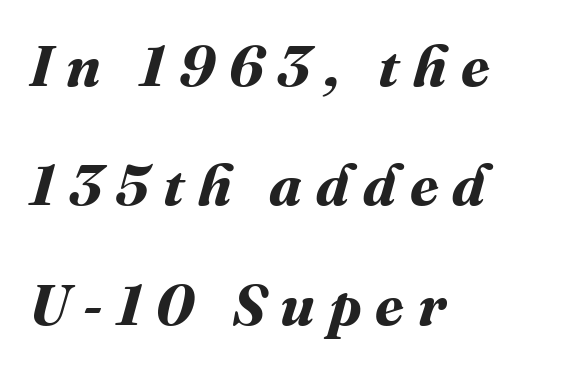
{"bold": "yes", "weight": "bold", "width": "normal", "stroke_contrast": "medium", "x_height": "medium", "monospaced": "no", "underline": "no", "align": "left", "line_spacing": "loose", "line_spacing_ratio": 2.06, "letter_spacing": "wide", "letter_spacing_em": 0.24, "glyph_px": 58}
